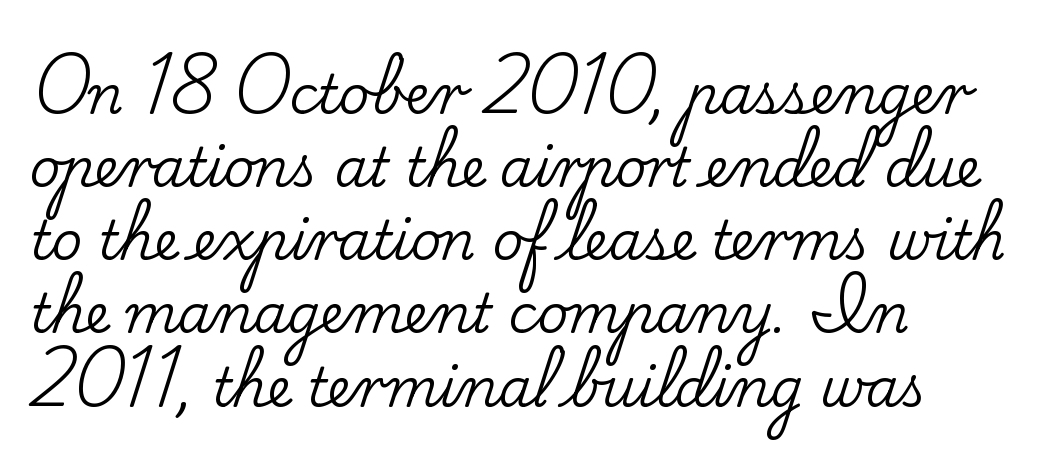
Q: Is the text italic (slanted)? A: Yes.
Q: Is the typeface a serif or a sans-serif typeface? A: Serif.
Q: Is the text underlined? A: No.
Q: How is the paragraph aligned? A: Left-aligned.
Q: Is the spacing between letters normal or unusually wide? A: Normal.
Q: Is the spacing between lines tight, normal or loose? A: Normal.
Q: Width (condensed, normal, or wide)? A: Normal.
Q: Stroke contrast? A: Low.
Q: x-height? A: Small.
Q: Monospaced? A: No.
